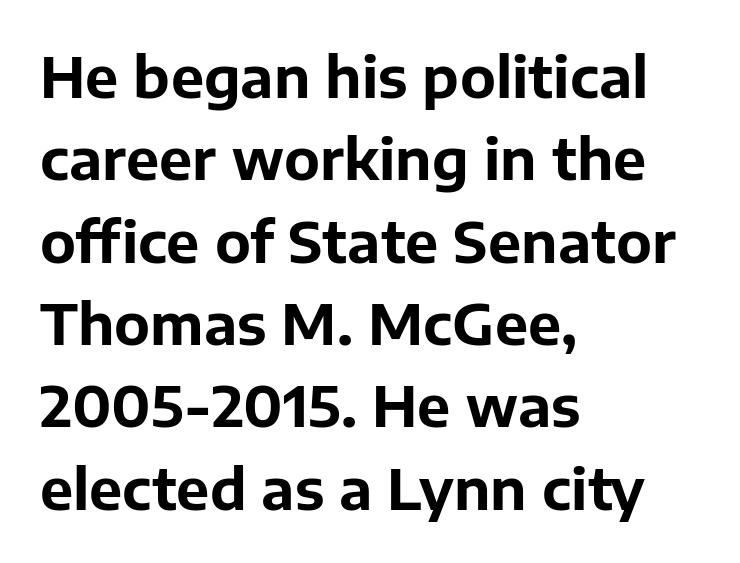
{"serif": "no", "italic": "no", "bold": "yes", "weight": "bold", "width": "normal", "stroke_contrast": "low", "x_height": "medium", "monospaced": "no", "underline": "no", "align": "left", "line_spacing": "normal", "line_spacing_ratio": 1.47, "letter_spacing": "normal", "letter_spacing_em": 0.0, "glyph_px": 56}
